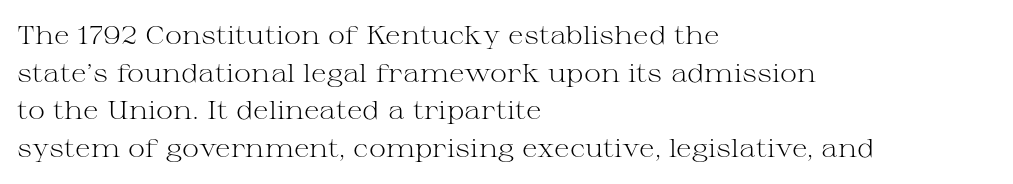
This sample is left-justified, so line endings fall wherever the words run out. Short note: letters normally spaced. These lines were composed using upright roman letters. Nothing heavy about these letters — not bold at all. The glyphs are unaccompanied by any horizontal stroke below them. Quick note: interline space is typical.
